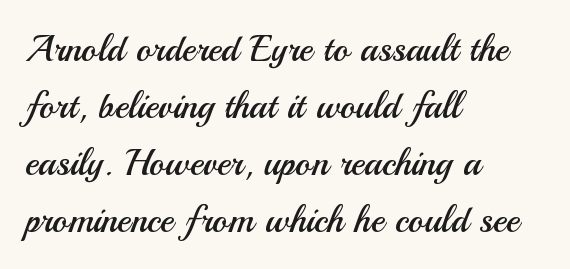
{"serif": "no", "bold": "no", "weight": "regular", "width": "normal", "stroke_contrast": "medium", "x_height": "small", "monospaced": "no", "underline": "no", "align": "left", "line_spacing": "normal", "line_spacing_ratio": 1.54, "letter_spacing": "normal", "letter_spacing_em": 0.0, "glyph_px": 37}
